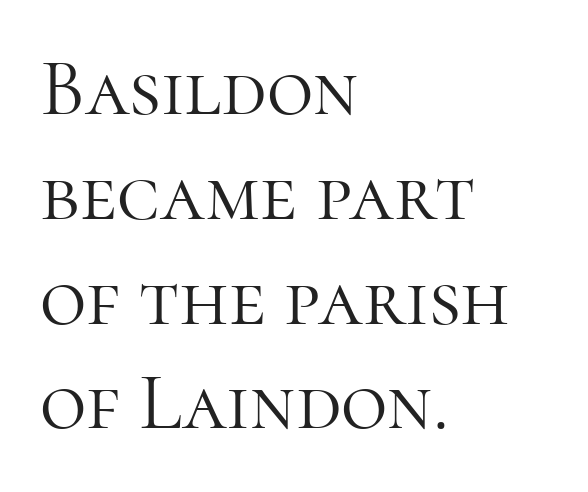
{"serif": "yes", "italic": "no", "bold": "no", "weight": "light", "width": "normal", "stroke_contrast": "high", "x_height": "medium", "monospaced": "no", "underline": "no", "align": "left", "line_spacing": "normal", "line_spacing_ratio": 1.31, "letter_spacing": "normal", "letter_spacing_em": 0.0, "glyph_px": 80}
